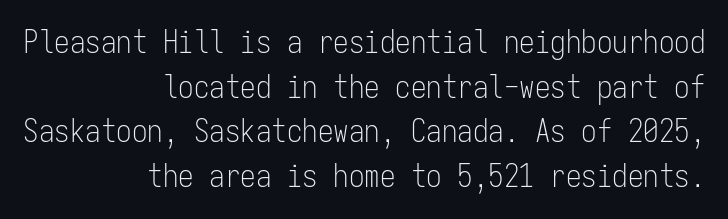
One glance says typical: line gaps are just what's usual. You could count columns in this text — the font is strictly monospaced. Ordinary non-slanted type is in use. No chunkiness to these letters — they're not bold. Line ends are locked; line starts wander. The area under the type is left untouched.
